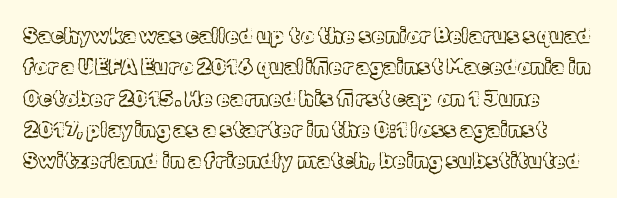
{"italic": "no", "underline": "no", "line_spacing": "normal", "line_spacing_ratio": 1.49, "letter_spacing": "normal", "letter_spacing_em": 0.0, "glyph_px": 21}
